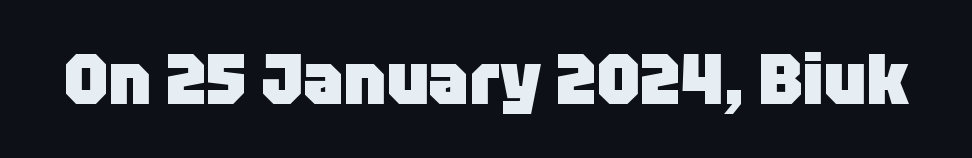
The rendering shows plain stroke endings on the letterforms — a sans-serif design. Plenty of ink on the page — the face is bold. Clear beneath every line of the passage. The axis of the letterforms is exactly vertical. Tracking value appears to be zero — textbook default spacing. The passage shown is typed in a proportional face where columns would drift.
